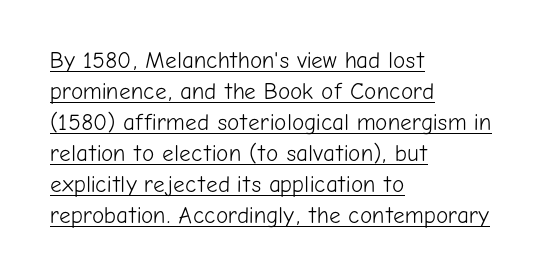
{"italic": "no", "bold": "no", "underline": "yes", "align": "left", "line_spacing": "normal", "line_spacing_ratio": 1.35, "letter_spacing": "normal", "letter_spacing_em": 0.0, "glyph_px": 23}
